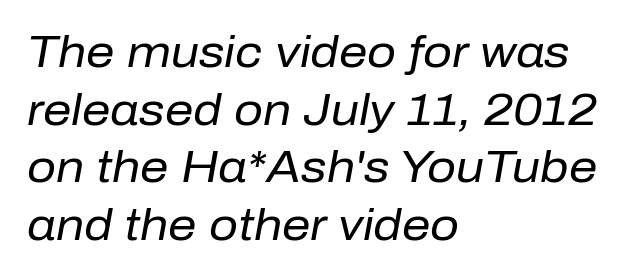
The image shows 45 px regular-weight type, italic (leaning right); set left-aligned, normal line spacing (1.28x), normal letter spacing, not underlined; low stroke contrast and a medium x-height.
